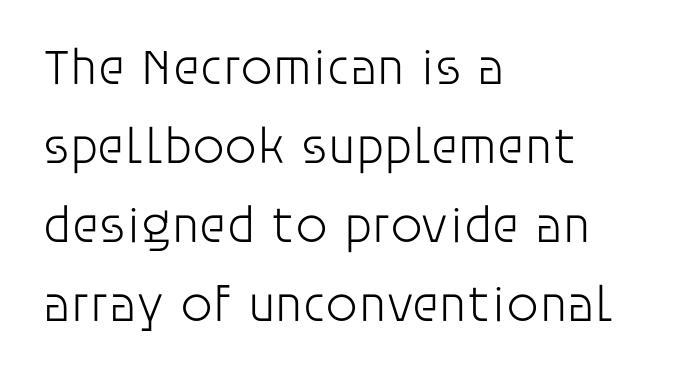
The image shows 51 px light sans-serif type, upright; set left-aligned, normal line spacing (1.55x), normal letter spacing, not underlined; low stroke contrast and a large x-height.
